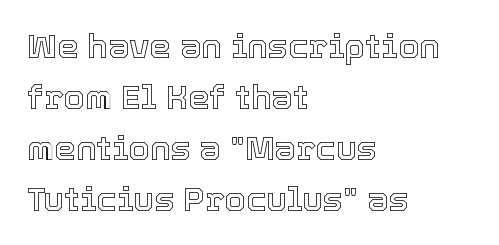
{"italic": "no", "width": "normal", "x_height": "medium", "monospaced": "no", "underline": "no", "align": "left", "line_spacing": "normal", "line_spacing_ratio": 1.5, "letter_spacing": "normal", "letter_spacing_em": 0.0, "glyph_px": 34}
